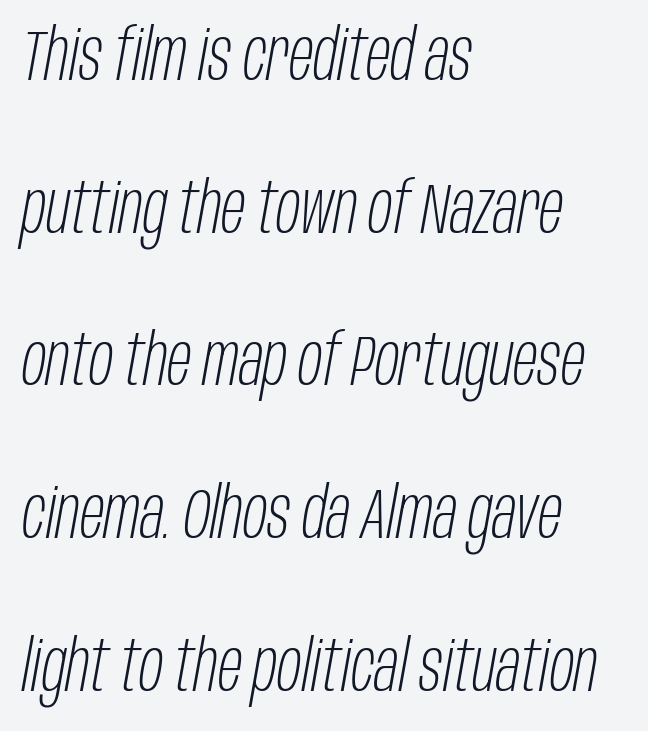
Q: Is the text bold? A: No.
Q: Is the text italic (slanted)? A: Yes, it leans right by about 10 degrees.
Q: Is the text underlined? A: No.
Q: How is the paragraph aligned? A: Left-aligned.
Q: Is the spacing between letters normal or unusually wide? A: Normal.
Q: Is the spacing between lines tight, normal or loose? A: Loose.
Q: Width (condensed, normal, or wide)? A: Condensed.
Q: Stroke contrast? A: Low.
Q: x-height? A: Large.
Q: Monospaced? A: No.
